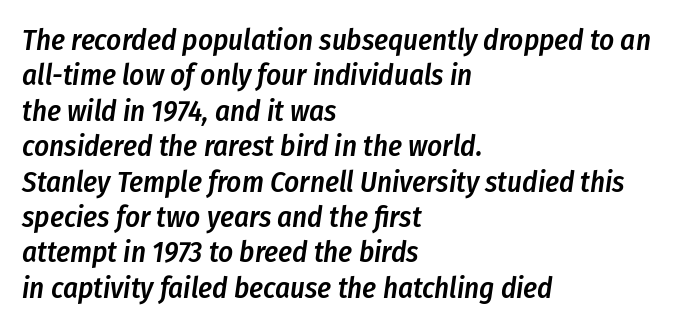
The rendering uses natural spacing where letterforms have individual widths. Looking at the ascenders, they clearly lean. Teacher's note: observe the even left margin — that is flush-left alignment. The passage shown is semibold, sitting just below true bold.
